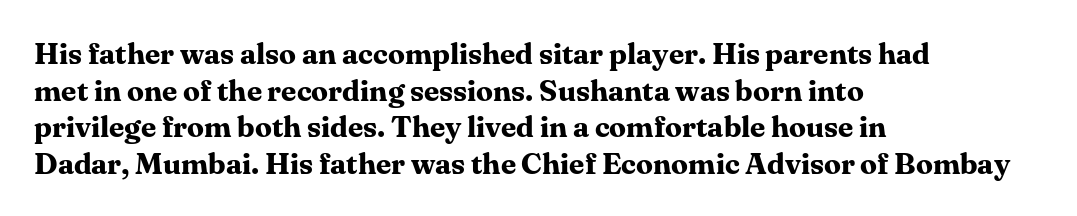
This is heavy type, rendered in bold. Spacing verdict: proportional, widths tailored to each character. This sample is left-justified, so line endings fall wherever the words run out. Here the glyphs are tracked normally, forming tight word shapes.
